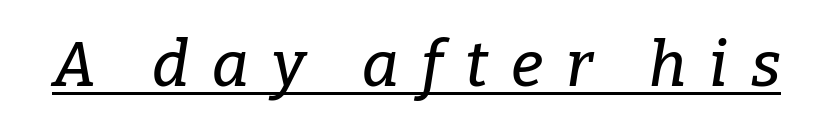
How are the letters spaced? Widely, with obvious added tracking. You can see a thin bar hugging the bottom of the glyphs. Note the varied advance widths — an 'i' is clearly narrower than an 'm'. It's the slanting kind of type. Is this a sans? No — the strokes have serifs.
